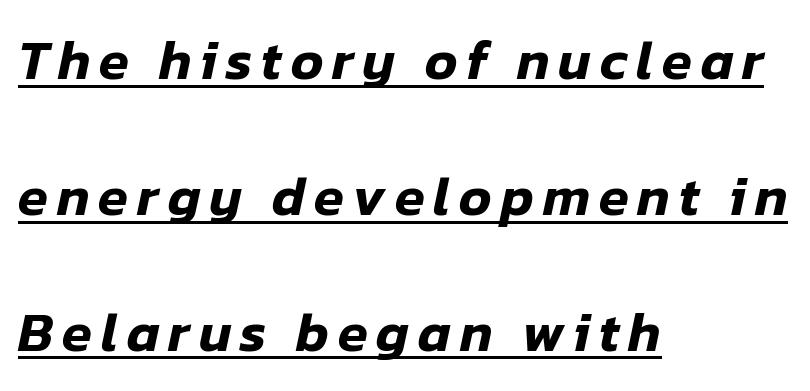
{"italic": "yes", "lean": "right", "slant_degrees": 12, "width": "normal", "stroke_contrast": "low", "x_height": "medium", "monospaced": "no", "underline": "yes", "align": "left", "line_spacing": "loose", "line_spacing_ratio": 2.47, "glyph_px": 55}
